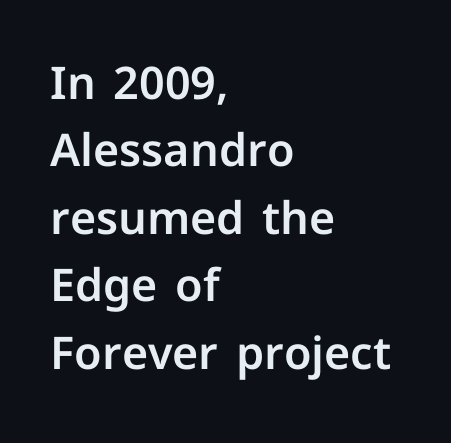
The image shows 45 px sans-serif type, upright; set left-aligned, normal line spacing (1.5x), normal letter spacing, not underlined; low stroke contrast and a medium x-height.
